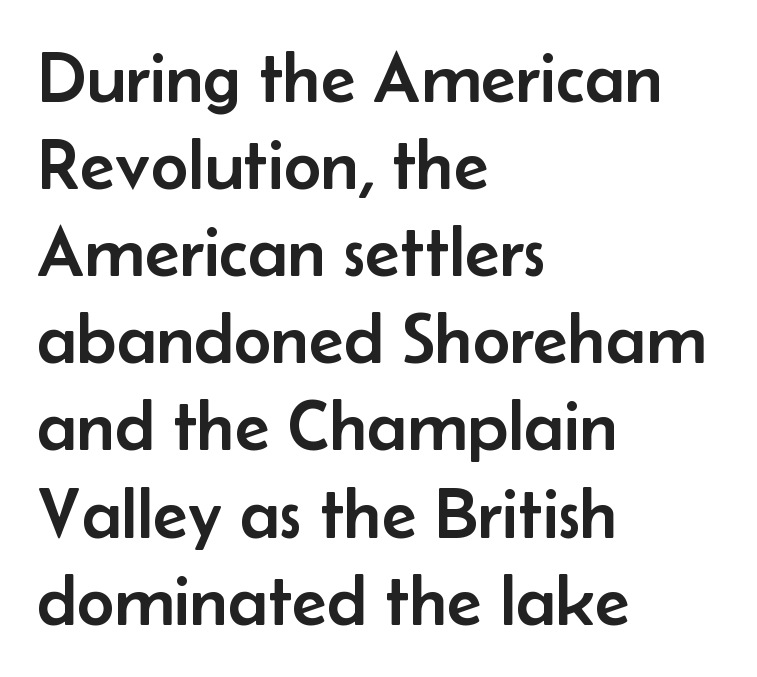
{"serif": "no", "italic": "no", "width": "normal", "stroke_contrast": "low", "x_height": "small", "monospaced": "no", "underline": "no", "align": "left", "line_spacing_ratio": 1.21, "letter_spacing": "normal", "letter_spacing_em": 0.0, "glyph_px": 72}
